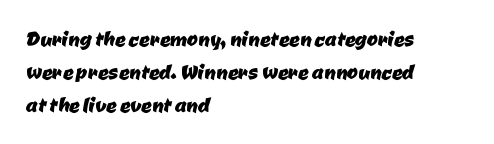
Q: Is the text underlined? A: No.
Q: How is the paragraph aligned? A: Left-aligned.
Q: Is the spacing between letters normal or unusually wide? A: Normal.
Q: Is the spacing between lines tight, normal or loose? A: Normal.
